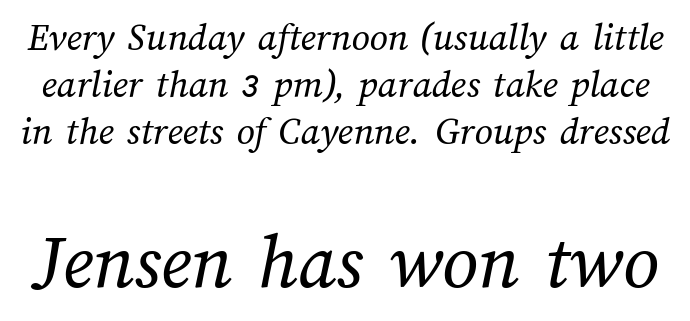
Q: Is the text bold? A: No.
Q: Is the text underlined? A: No.
Q: Is the spacing between letters normal or unusually wide? A: Normal.
Q: Which block of text is set in a larger size, the first (top) or the second (bottom)? A: The second (bottom) one.
Q: Width (condensed, normal, or wide)? A: Normal.
Q: Stroke contrast? A: Medium.
Q: x-height? A: Medium.
Q: Monospaced? A: No.
